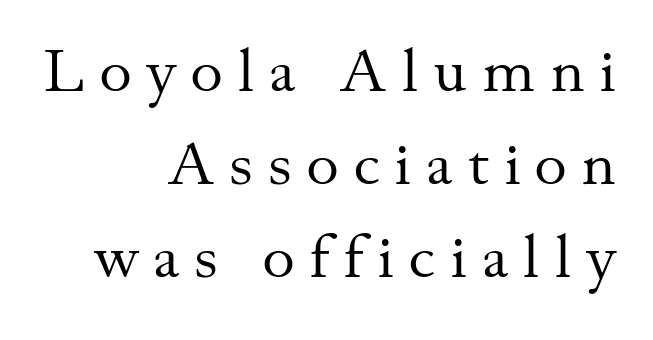
Q: Is the text bold? A: No.
Q: Is the text italic (slanted)? A: No, it is upright.
Q: Is the typeface a serif or a sans-serif typeface? A: Serif.
Q: Is the text underlined? A: No.
Q: How is the paragraph aligned? A: Right-aligned.
Q: Is the spacing between letters normal or unusually wide? A: Unusually wide.
Q: Is the spacing between lines tight, normal or loose? A: Normal.
Q: Width (condensed, normal, or wide)? A: Normal.
Q: Stroke contrast? A: Medium.
Q: x-height? A: Small.
Q: Monospaced? A: No.
